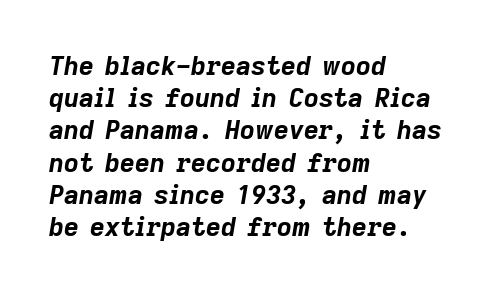
{"italic": "yes", "lean": "right", "slant_degrees": 9, "bold": "yes", "underline": "no", "align": "left", "line_spacing_ratio": 1.24, "letter_spacing": "normal", "letter_spacing_em": 0.0, "glyph_px": 26}
